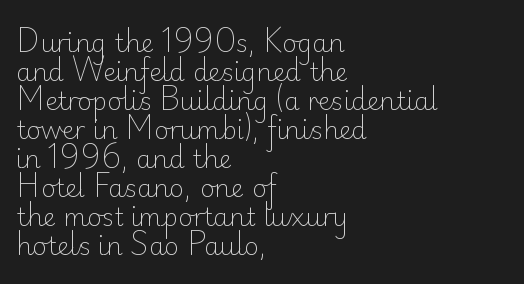
The image shows 25 px text type, upright; set left-aligned, line spacing 1.16x, normal letter spacing, not underlined.
